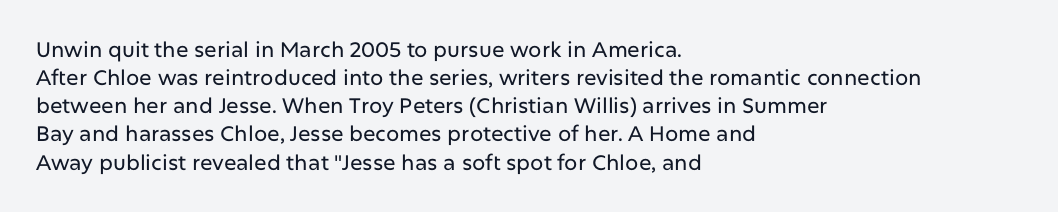
Teacher's note: observe the even left margin — that is flush-left alignment. No italicization has been applied; the sample stays upright. Clear beneath every line of the passage. Honestly, the letter spacing is just normal — you wouldn't notice it. A typesetter would call this leading conventional body-copy spacing.
